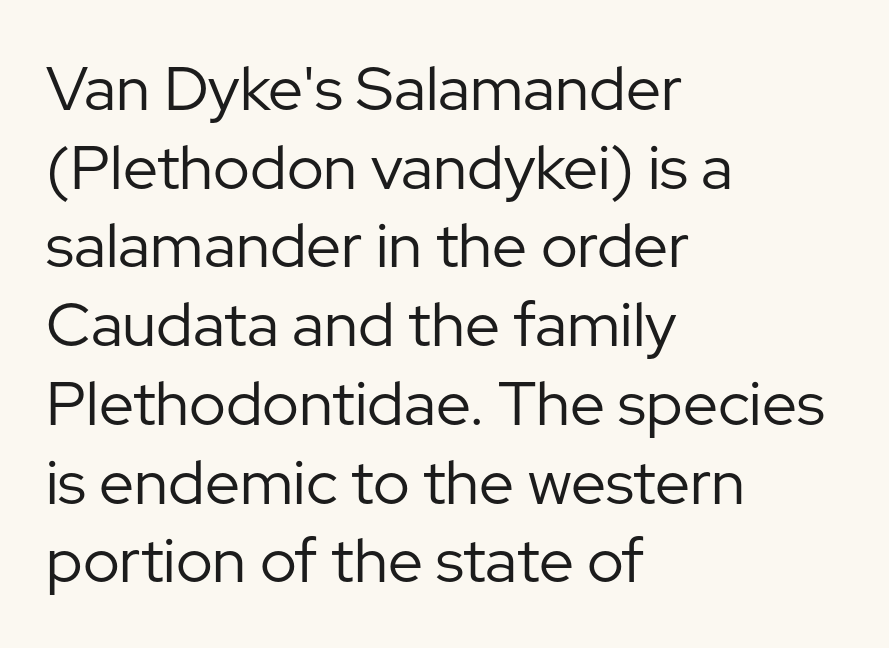
{"serif": "no", "italic": "no", "bold": "no", "weight": "regular", "width": "normal", "stroke_contrast": "low", "x_height": "medium", "monospaced": "no", "underline": "no", "align": "left", "line_spacing": "normal", "line_spacing_ratio": 1.27, "letter_spacing": "normal", "letter_spacing_em": 0.0, "glyph_px": 62}
